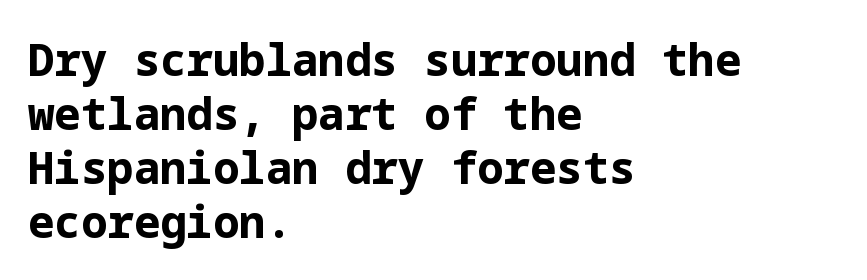
Characters follow at the spacing the type designer built in. Plenty of ink on the page — the face is bold. The letters stand upright; this is a roman face. The strip under each line holds only bare page.
